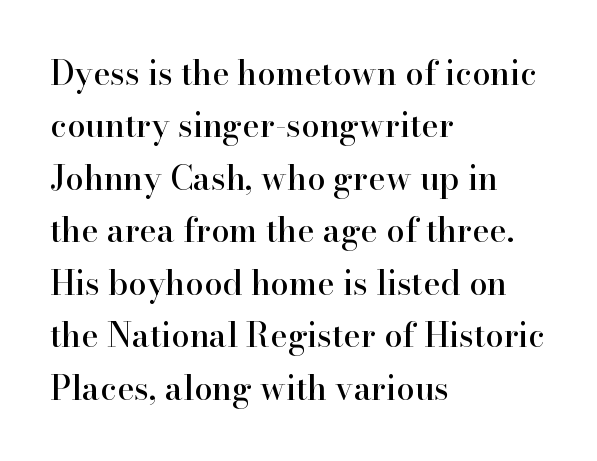
Q: Is the text italic (slanted)? A: No, it is upright.
Q: Is the typeface a serif or a sans-serif typeface? A: Serif.
Q: Is the text underlined? A: No.
Q: How is the paragraph aligned? A: Left-aligned.
Q: Is the spacing between letters normal or unusually wide? A: Normal.
Q: Is the spacing between lines tight, normal or loose? A: Normal.
Q: Width (condensed, normal, or wide)? A: Normal.
Q: Stroke contrast? A: High.
Q: x-height? A: Small.
Q: Monospaced? A: No.
